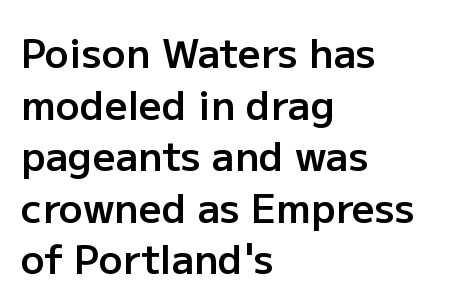
Honestly, the row spacing looks completely unremarkable. This sample is left-justified, so line endings fall wherever the words run out. Honestly, the letter spacing is just normal — you wouldn't notice it. The font family rendered here belongs to the sans-serif group. A roman cut, with each character standing at attention. Bare-footed words on every line.
